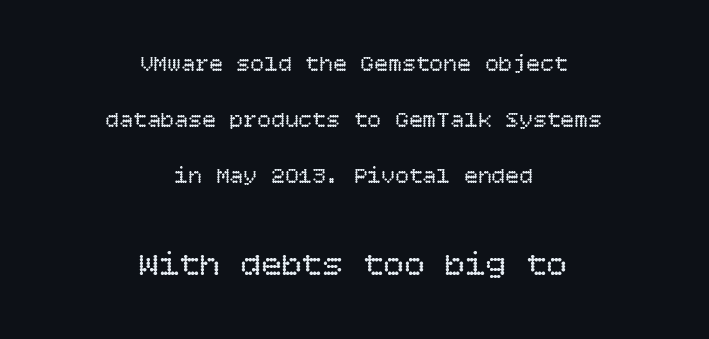
The image shows 34 px regular-weight type, upright; set centered, loose line spacing (2.43x), normal letter spacing, not underlined; the second (bottom) block is 1.48x larger; low stroke contrast and a large x-height.
